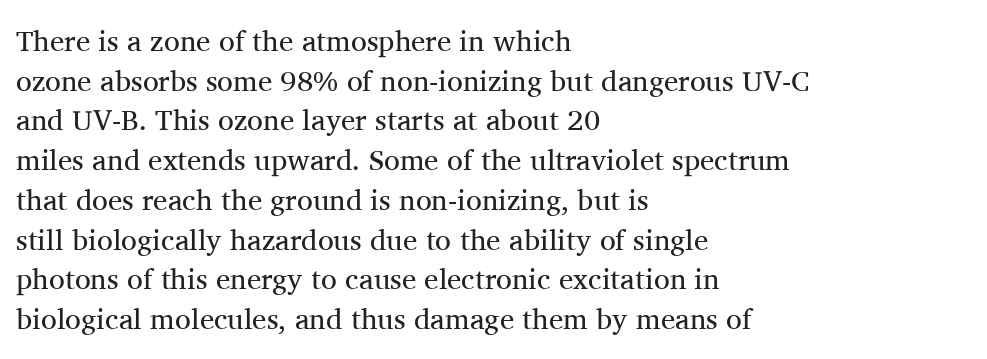
Q: Is the text bold? A: No.
Q: Is the text italic (slanted)? A: No, it is upright.
Q: Is the typeface a serif or a sans-serif typeface? A: Serif.
Q: Is the text underlined? A: No.
Q: How is the paragraph aligned? A: Left-aligned.
Q: Is the spacing between letters normal or unusually wide? A: Normal.
Q: Is the spacing between lines tight, normal or loose? A: Normal.
Q: Width (condensed, normal, or wide)? A: Normal.
Q: Stroke contrast? A: Medium.
Q: x-height? A: Medium.
Q: Monospaced? A: No.
